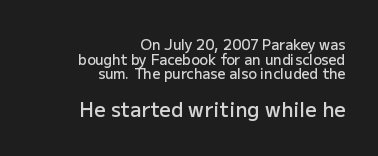
The image shows 20 px text type, upright; set right-aligned, tight line spacing (1.04x), normal letter spacing, not underlined; the second (bottom) block is 1.43x larger.
